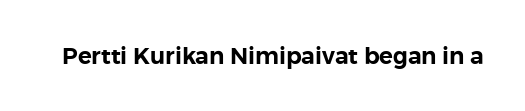
{"italic": "no", "underline": "no", "letter_spacing": "normal", "letter_spacing_em": 0.0, "glyph_px": 23}
